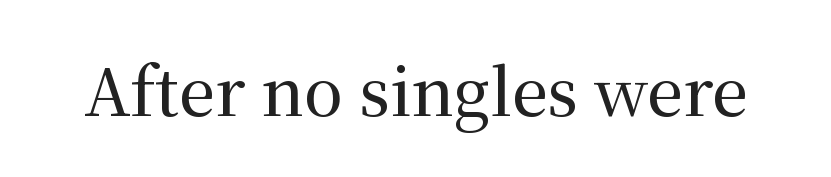
The image shows 64 px serif type, upright; set normal letter spacing, not underlined; medium stroke contrast and a medium x-height.
